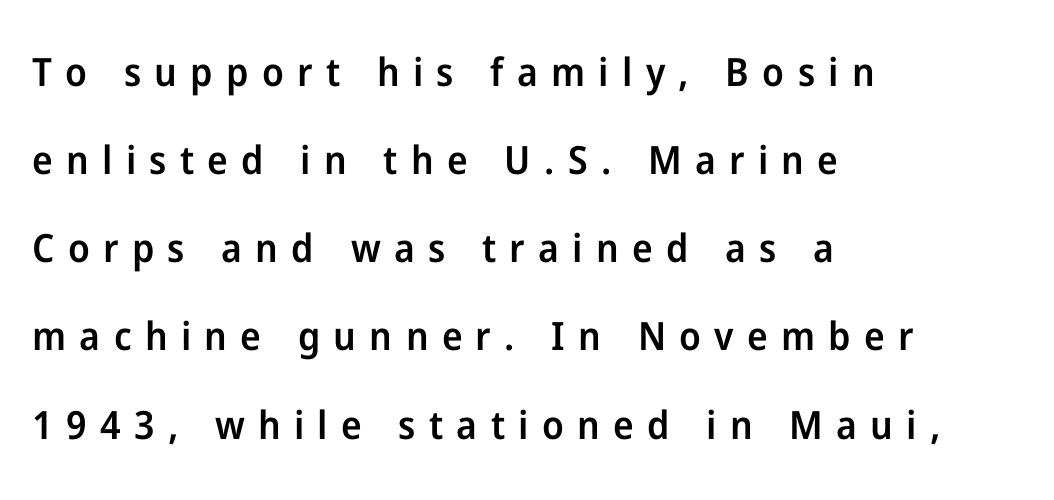
{"serif": "no", "italic": "no", "bold": "semi", "weight": "semibold", "width": "normal", "stroke_contrast": "low", "x_height": "medium", "monospaced": "no", "underline": "no", "align": "left", "line_spacing": "loose", "line_spacing_ratio": 2.26, "letter_spacing": "wide", "letter_spacing_em": 0.34, "glyph_px": 39}
